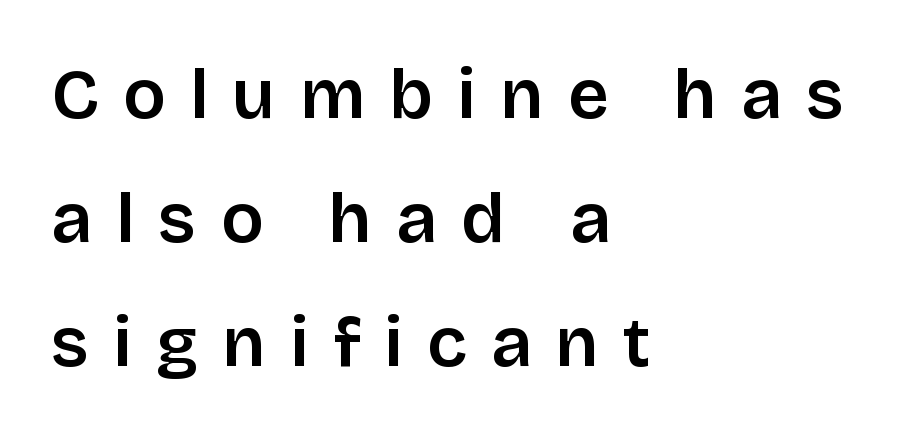
Think of a printed novel: that variable character pitch is what you see here. This is sans-serif lettering, the kind often seen on screens and signage. Vertical strokes here are truly vertical. Quick note: underline off.
